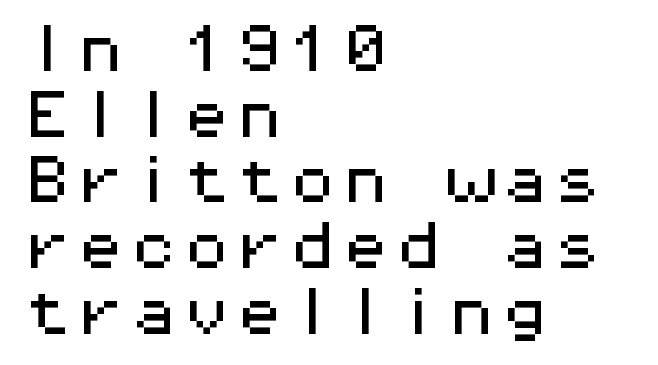
The image shows 53 px wide sans-serif type, upright, monospaced; set left-aligned, line spacing 1.24x, normal letter spacing, not underlined; medium stroke contrast and a medium x-height.
